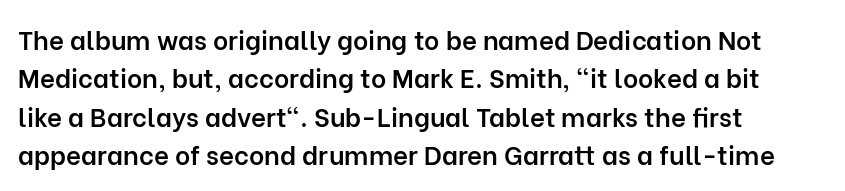
The image shows 26 px text type, upright; set left-aligned, normal line spacing (1.48x), normal letter spacing, not underlined.
